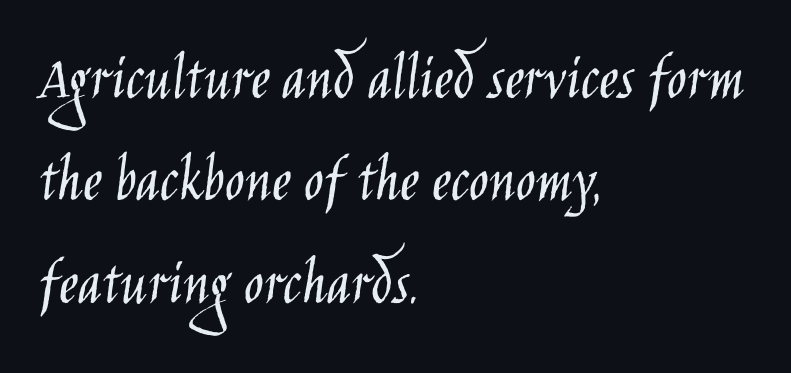
Q: Is the text bold? A: No.
Q: Is the text italic (slanted)? A: Yes.
Q: Is the typeface a serif or a sans-serif typeface? A: Sans-serif.
Q: Is the text underlined? A: No.
Q: How is the paragraph aligned? A: Left-aligned.
Q: Is the spacing between letters normal or unusually wide? A: Normal.
Q: Is the spacing between lines tight, normal or loose? A: Normal.
Q: Width (condensed, normal, or wide)? A: Condensed.
Q: Stroke contrast? A: Low.
Q: x-height? A: Large.
Q: Monospaced? A: No.
